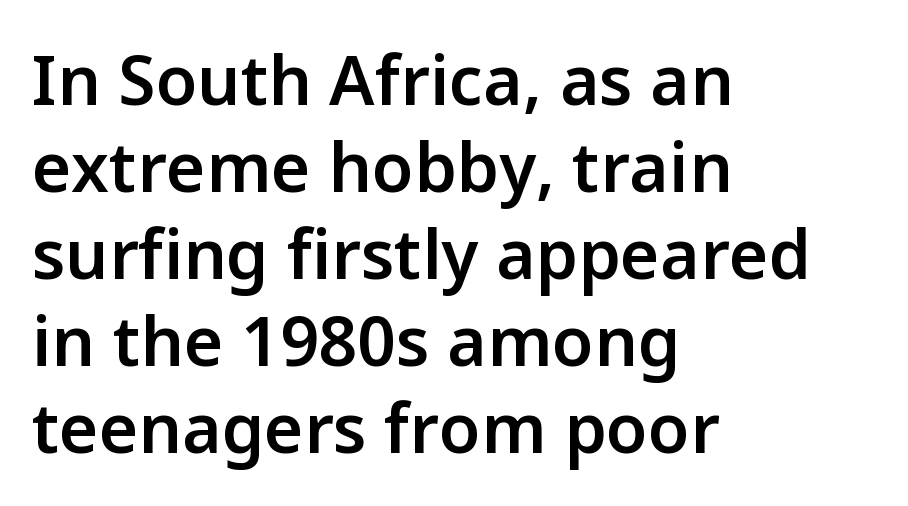
{"serif": "no", "italic": "no", "bold": "semi", "weight": "semibold", "width": "normal", "stroke_contrast": "low", "x_height": "medium", "monospaced": "no", "underline": "no", "align": "left", "line_spacing": "normal", "line_spacing_ratio": 1.28, "letter_spacing": "normal", "letter_spacing_em": 0.0, "glyph_px": 68}
